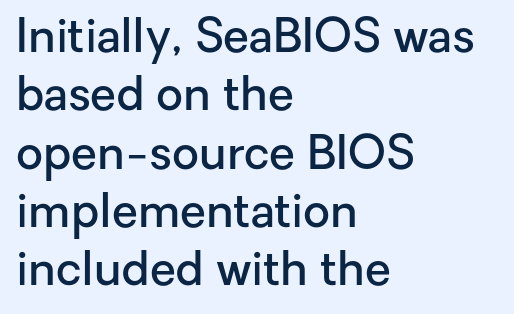
The image shows 47 px semibold sans-serif type, upright; set left-aligned, line spacing 1.24x, normal letter spacing, not underlined; low stroke contrast and a medium x-height.
